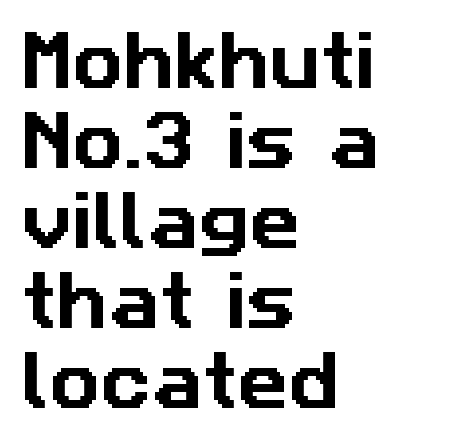
The tracking reads as untouched default to a designer's eye. A typesetter would call this proportional, since set widths differ per character. Compared with a centered layout, this one pins lines to the left instead. The passage shown stacks its lines at a standard gap.
